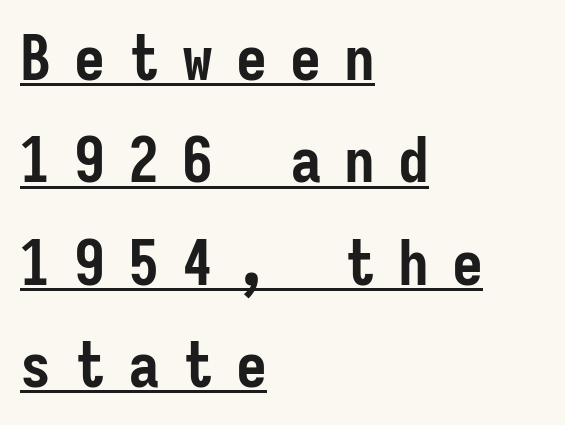
Does the leading feel generous? No, just average. The string is rendered with underlining switched on. Teacher's note: observe the even left margin — that is flush-left alignment. Glyph-to-glyph distance is far greater than everyday printed text. A dark, heavy texture on the line: the type is bold.
